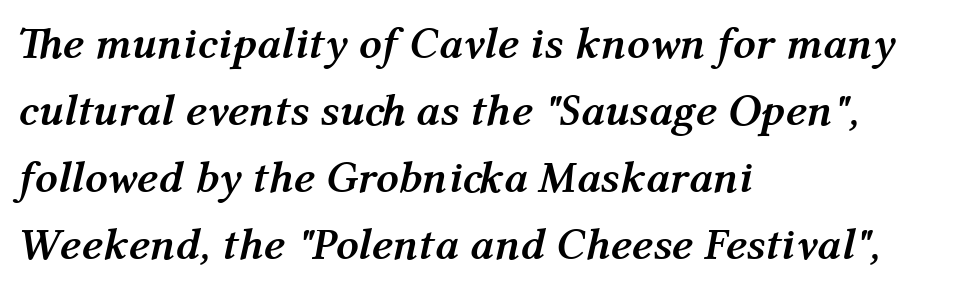
Honestly, there is no underline to notice here at all. This rendering leaves character spacing at its baseline value. Compared with typical paragraphs, the rows here are spaced about the same. Slant detected: the letters are inclined.
